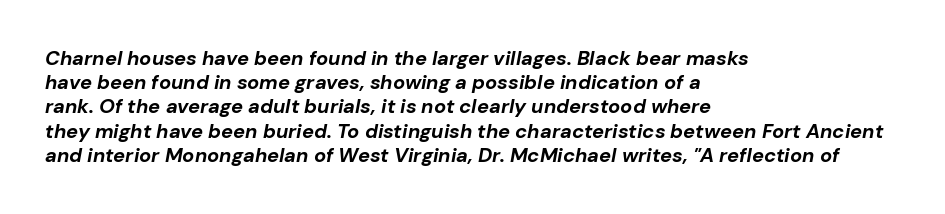
No extra tracking has been applied to these lines. Bold? Absolutely — the strokes are thick and heavy. The gap between lines stays unmarked. The rag falls on the right side of this text block. Observe the lean: these are italic letterforms.
